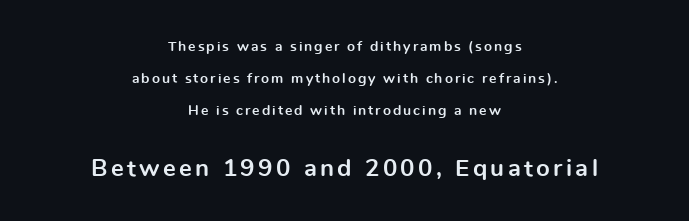
{"italic": "no", "bold": "yes", "underline": "no", "align": "center", "line_spacing": "loose", "line_spacing_ratio": 2.28, "larger_block": "second", "size_ratio": 1.71, "glyph_px": 24}
